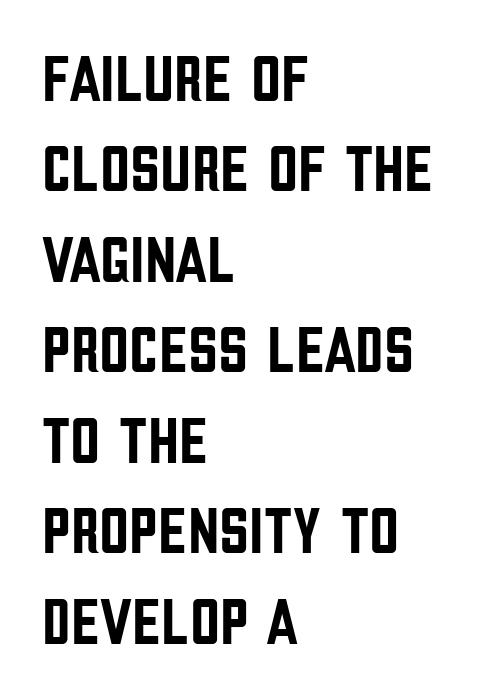
{"serif": "no", "italic": "no", "width": "condensed", "stroke_contrast": "low", "x_height": "large", "monospaced": "no", "underline": "no", "align": "left", "line_spacing": "normal", "line_spacing_ratio": 1.37, "letter_spacing": "normal", "letter_spacing_em": 0.0, "glyph_px": 66}
